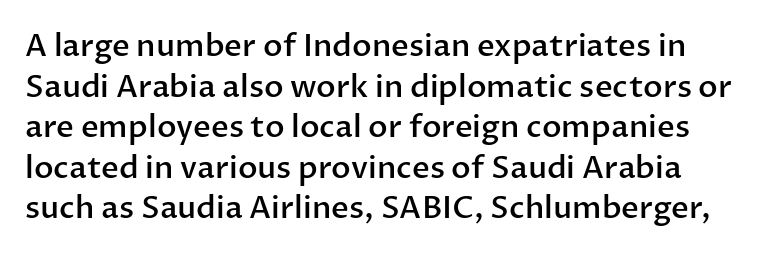
The image shows 31 px semibold sans-serif type, upright; set normal line spacing (1.31x), normal letter spacing, not underlined; low stroke contrast and a medium x-height.
